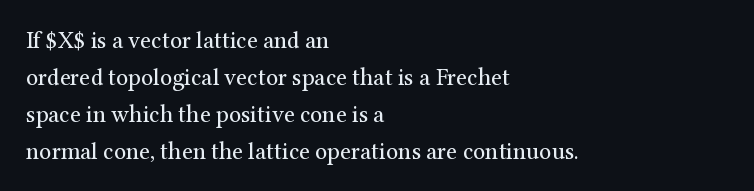
Vertical strokes here are truly vertical. Every row of glyphs begins at an identical x-position on the left. Between one letter and the next there's only the usual sliver of space. Only glyphs here, with clear space below each row.
